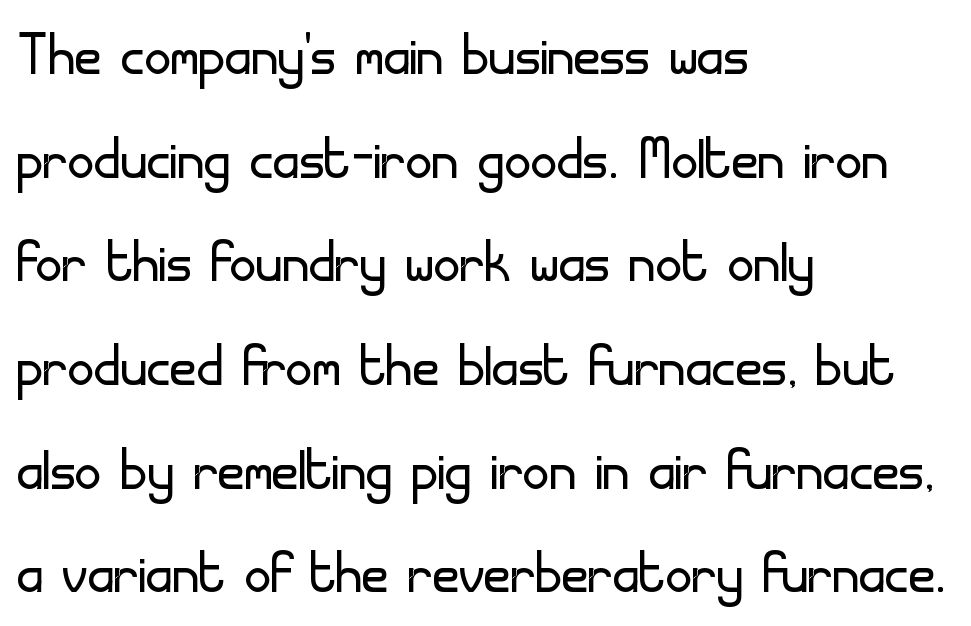
{"serif": "no", "italic": "no", "bold": "no", "weight": "light", "width": "normal", "stroke_contrast": "low", "x_height": "small", "monospaced": "no", "underline": "no", "align": "left", "line_spacing": "normal", "line_spacing_ratio": 1.42, "letter_spacing": "normal", "letter_spacing_em": 0.0, "glyph_px": 73}
